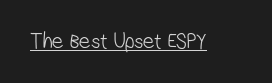
The passage shown is underscored from start to finish. Nobody touched the tracking dial on this one. No letter is thick-stroked: the sample isn't bold.
